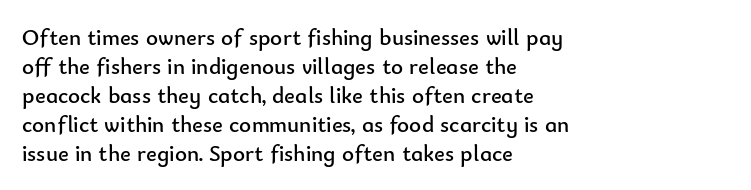
Q: Is the text bold? A: No.
Q: Is the text italic (slanted)? A: No, it is upright.
Q: Is the text underlined? A: No.
Q: How is the paragraph aligned? A: Left-aligned.
Q: Is the spacing between letters normal or unusually wide? A: Normal.
Q: Is the spacing between lines tight, normal or loose? A: Normal.
